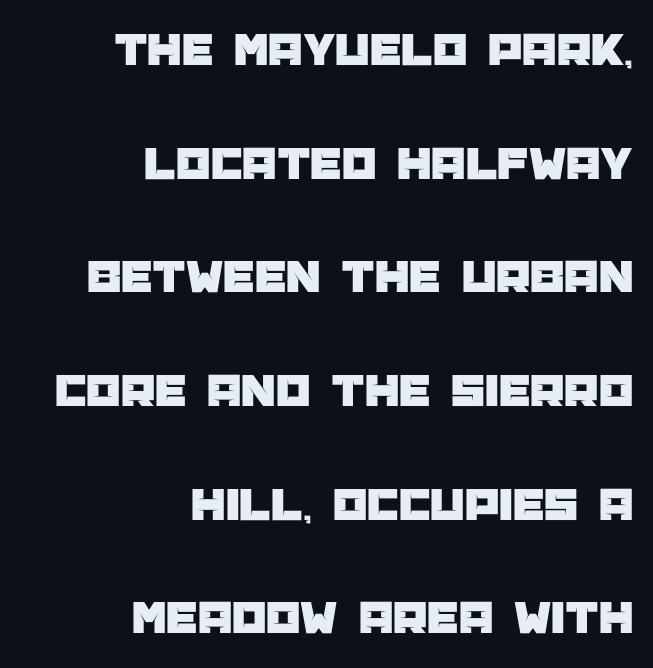
Does the lettering tilt? It doesn't — this is upright. The strip under each line holds only bare page. The line texture is even and compact thanks to regular tracking. Looks like regular typesetting: each glyph gets only the width it needs. These lines stack with their right ends in a neat column.
